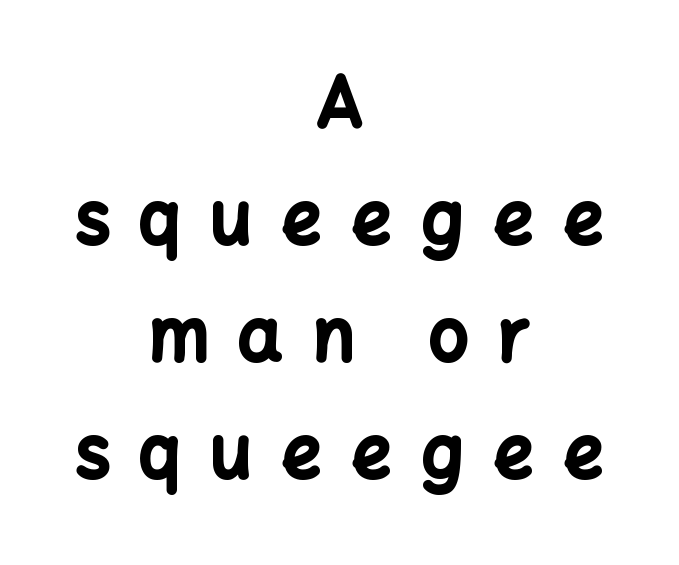
Q: Is the text bold? A: Yes.
Q: Is the text italic (slanted)? A: No, it is upright.
Q: Is the typeface a serif or a sans-serif typeface? A: Sans-serif.
Q: Is the text underlined? A: No.
Q: How is the paragraph aligned? A: Centered.
Q: Is the spacing between letters normal or unusually wide? A: Unusually wide.
Q: Is the spacing between lines tight, normal or loose? A: Normal.
Q: Width (condensed, normal, or wide)? A: Normal.
Q: Stroke contrast? A: Low.
Q: x-height? A: Medium.
Q: Monospaced? A: No.
